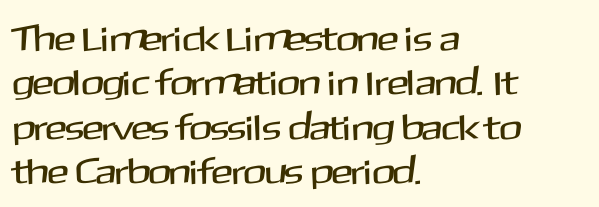
The letters sit at their default tracking, neither squeezed nor spread. This rendering employs a face without finishing strokes, i.e., a sans-serif. These lines are set flush left with a ragged right edge. The lettering holds an erect, upright posture throughout.
